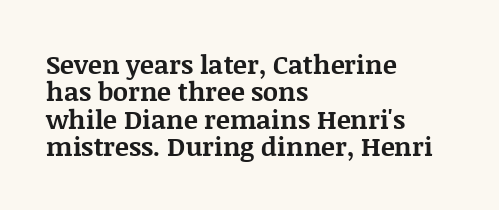
A classic flush-left, rag-right setting is used for this passage. On the weight axis this lands at bold, roughly 700. The space between consecutive lines is stingy. Letter spacing: default. Ordinary non-slanted type is in use.
